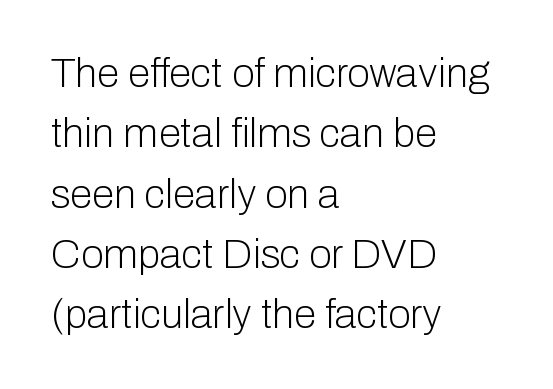
The image shows 41 px light sans-serif type, upright; set left-aligned, normal line spacing (1.47x), normal letter spacing, not underlined; low stroke contrast and a medium x-height.
